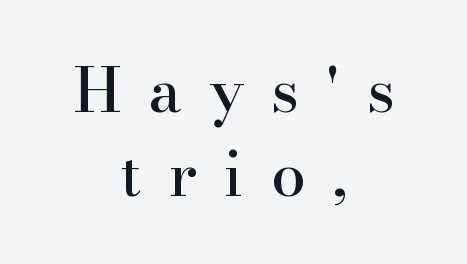
The image shows 62 px serif type, upright; set centered, normal line spacing (1.36x), unusually wide letter spacing (+0.44 em), not underlined; high stroke contrast and a small x-height.
